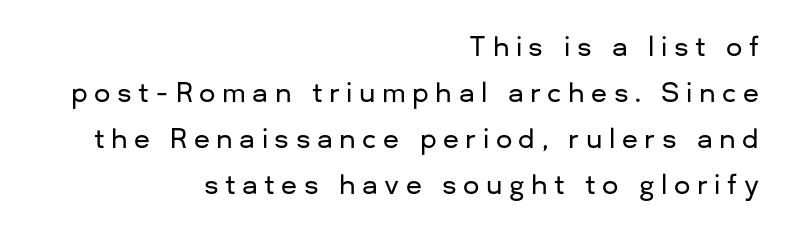
Characters remain perfectly vertical along every line. The gap between lines stays unmarked. Where is the straight margin? On the right. A typesetter would call this heavily tracked-out type.
